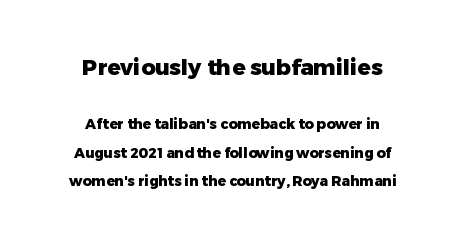
{"italic": "no", "bold": "yes", "underline": "no", "align": "center", "line_spacing": "loose", "line_spacing_ratio": 2.03, "letter_spacing": "normal", "letter_spacing_em": 0.0, "larger_block": "first", "size_ratio": 1.57, "glyph_px": 22}
